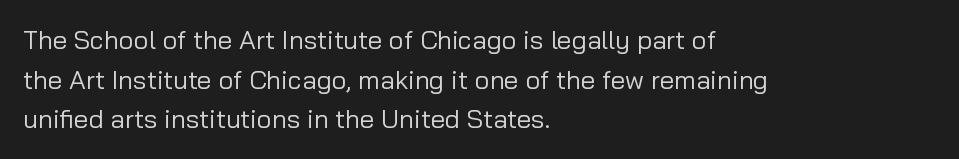
The block of text has a typical density, with ordinary space between rows. The line texture is even and compact thanks to regular tracking. Nothing heavy about these letters — not bold at all. Which margin do the lines hug? The left one — the right edge is uneven.
